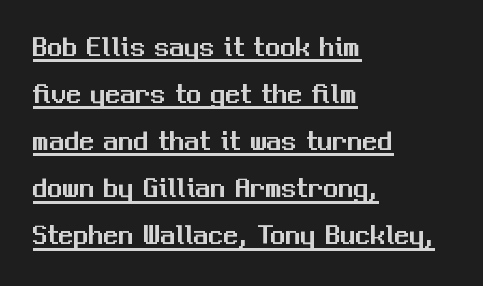
Spacing verdict: proportional, widths tailored to each character. Words appear dense and cohesive because spacing is normal. Check where the strokes stop: nothing finishes them off — pure sans. Underlined type. These lines were composed using upright roman letters.
